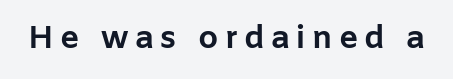
The image shows 32 px bold sans-serif type, upright; set unusually wide letter spacing (+0.2 em), not underlined; low stroke contrast and a medium x-height.
